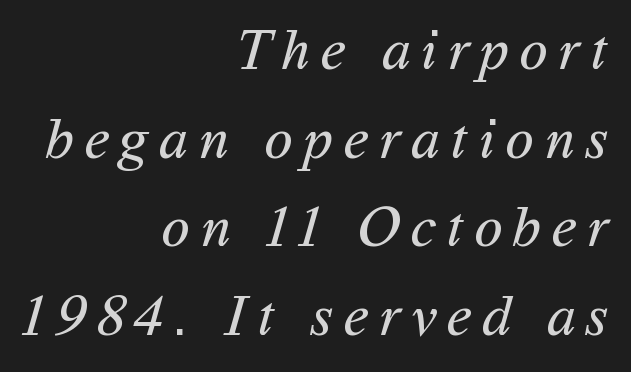
Examine the stroke ends and you'll find no serifs. Typeset ragged left — the right edge is the straight one. Quick note: interline space is typical. A light-to-regular cut is what we see here.
